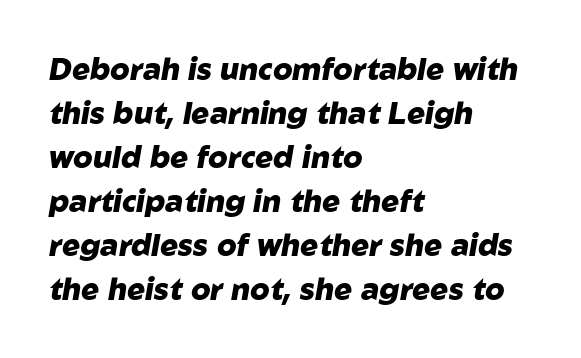
{"italic": "yes", "lean": "right", "slant_degrees": 10, "bold": "yes", "weight": "heavy", "width": "normal", "stroke_contrast": "low", "x_height": "medium", "monospaced": "no", "underline": "no", "align": "left", "line_spacing": "normal", "line_spacing_ratio": 1.47, "letter_spacing": "normal", "letter_spacing_em": 0.0, "glyph_px": 30}
